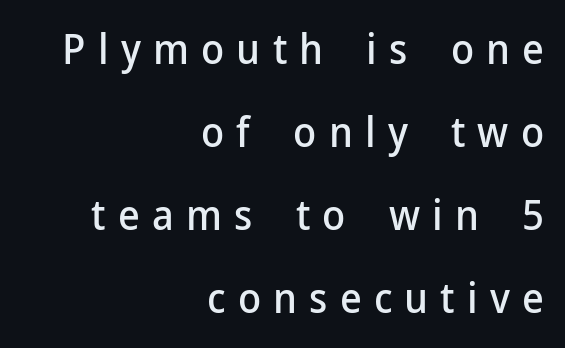
Q: Is the text italic (slanted)? A: No, it is upright.
Q: Is the typeface a serif or a sans-serif typeface? A: Sans-serif.
Q: Is the text underlined? A: No.
Q: How is the paragraph aligned? A: Right-aligned.
Q: Is the spacing between letters normal or unusually wide? A: Unusually wide.
Q: Is the spacing between lines tight, normal or loose? A: Loose.
Q: Width (condensed, normal, or wide)? A: Normal.
Q: Stroke contrast? A: Low.
Q: x-height? A: Medium.
Q: Monospaced? A: No.
